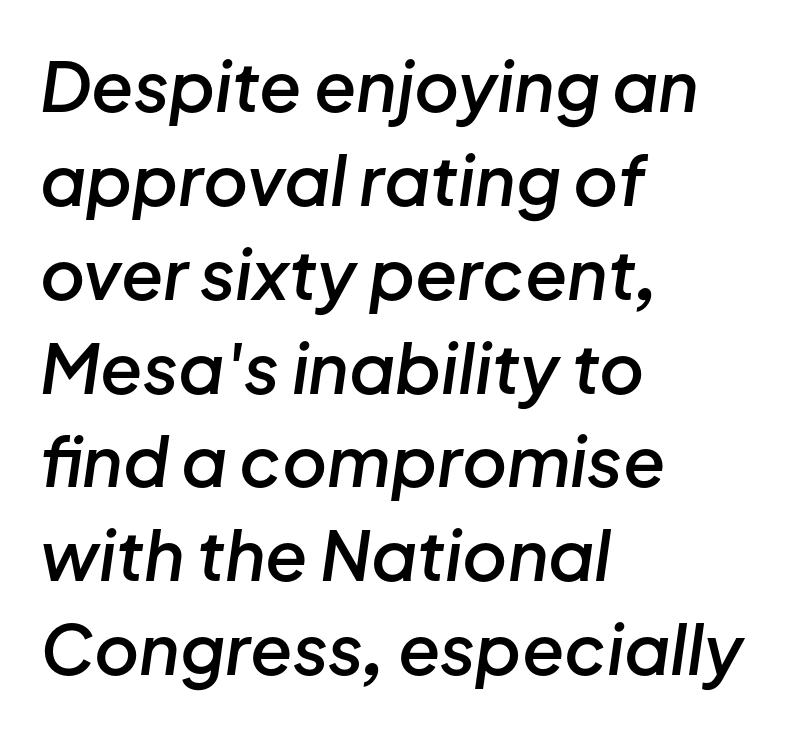
Strokes here are thickened, but only to semibold level. Look at the tracking — it's just the regular setting, nothing added. The passage shown is typed in a proportional face where columns would drift. The line-height multiplier appears to be the usual default. Teacher's note: observe the even left margin — that is flush-left alignment.
